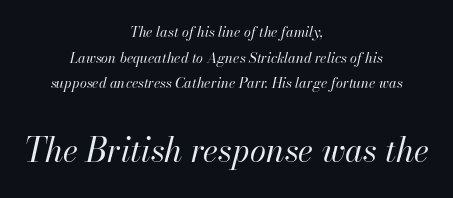
Q: Is the text bold? A: No.
Q: Is the text italic (slanted)? A: Yes, it leans right by about 13 degrees.
Q: Is the text underlined? A: No.
Q: How is the paragraph aligned? A: Centered.
Q: Is the spacing between letters normal or unusually wide? A: Normal.
Q: Which block of text is set in a larger size, the first (top) or the second (bottom)? A: The second (bottom) one.
Q: Width (condensed, normal, or wide)? A: Normal.
Q: Stroke contrast? A: High.
Q: x-height? A: Small.
Q: Monospaced? A: No.
